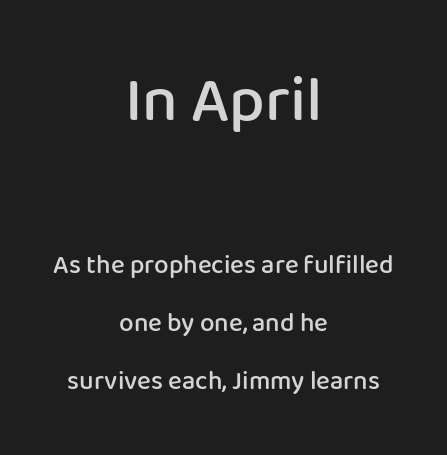
{"serif": "no", "italic": "no", "bold": "semi", "weight": "semibold", "width": "normal", "stroke_contrast": "low", "x_height": "medium", "monospaced": "no", "underline": "no", "align": "center", "line_spacing": "loose", "line_spacing_ratio": 2.22, "letter_spacing": "normal", "letter_spacing_em": 0.0, "larger_block": "first", "size_ratio": 2.46, "glyph_px": 64}
